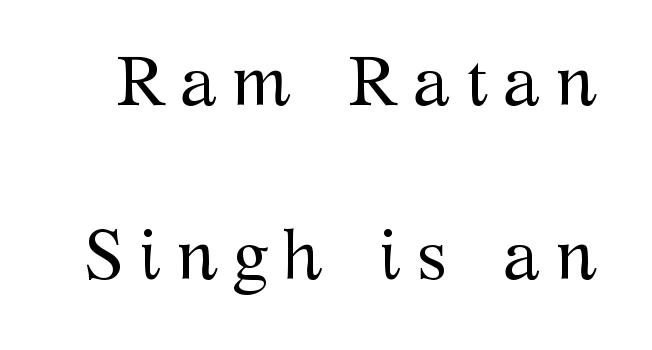
Q: Is the text bold? A: No.
Q: Is the text italic (slanted)? A: No, it is upright.
Q: Is the typeface a serif or a sans-serif typeface? A: Serif.
Q: Is the text underlined? A: No.
Q: Is the spacing between letters normal or unusually wide? A: Unusually wide.
Q: Is the spacing between lines tight, normal or loose? A: Loose.
Q: Width (condensed, normal, or wide)? A: Normal.
Q: Stroke contrast? A: Medium.
Q: x-height? A: Medium.
Q: Monospaced? A: No.
